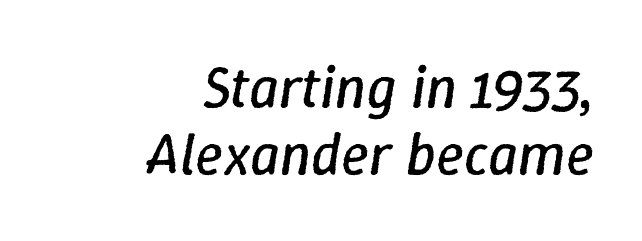
The image shows 58 px regular-weight type, italic (leaning right); set right-aligned, tight line spacing (1.15x), normal letter spacing, not underlined; low stroke contrast and a medium x-height.
